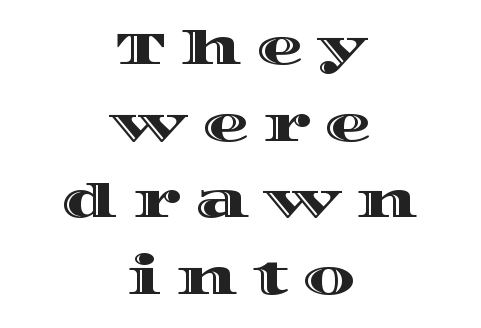
Q: Is the text italic (slanted)? A: No, it is upright.
Q: Is the text underlined? A: No.
Q: How is the paragraph aligned? A: Centered.
Q: Is the spacing between letters normal or unusually wide? A: Unusually wide.
Q: Is the spacing between lines tight, normal or loose? A: Normal.
Q: Width (condensed, normal, or wide)? A: Wide.
Q: x-height? A: Large.
Q: Monospaced? A: No.
